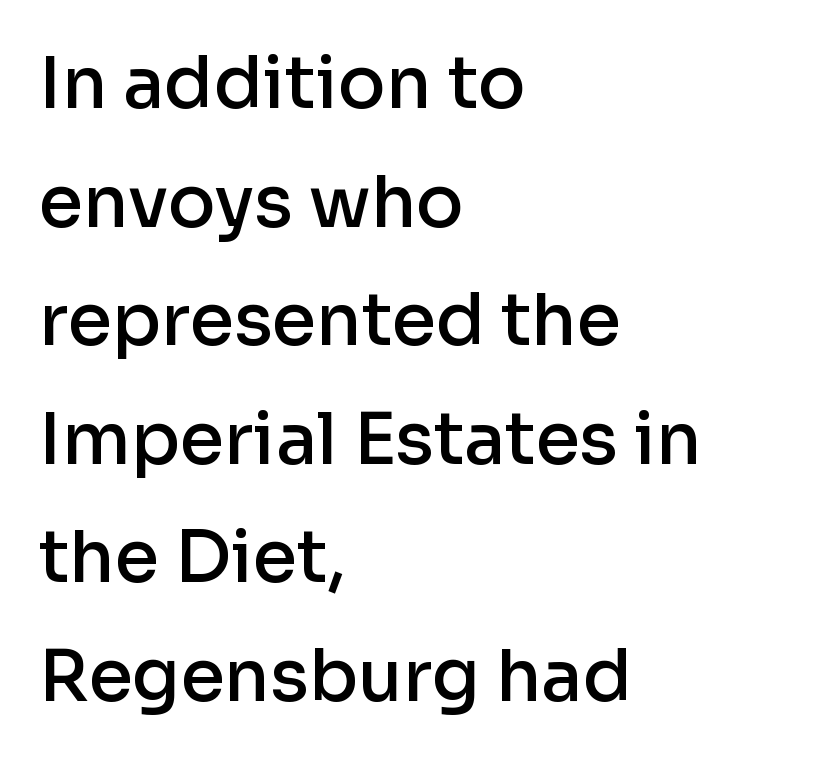
The image shows 71 px semibold sans-serif type, upright; set left-aligned, normal line spacing (1.67x), normal letter spacing, not underlined; low stroke contrast and a medium x-height.
